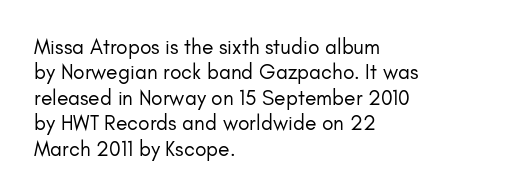
A bare baseline throughout the passage. Line beginnings align vertically; line endings do not. This sample uses plain, unmodified letter spacing. Posture: straight, roman, zero tilt. Is this a heavy cut? Hardly; it is regular or lighter.
